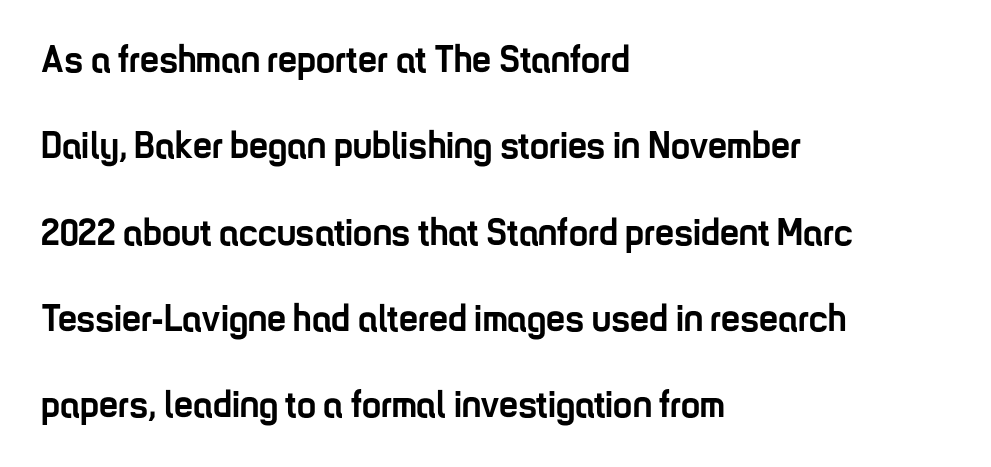
{"serif": "no", "italic": "no", "bold": "yes", "weight": "semibold", "width": "condensed", "stroke_contrast": "low", "x_height": "medium", "monospaced": "no", "underline": "no", "align": "left", "line_spacing": "loose", "line_spacing_ratio": 2.27, "letter_spacing": "normal", "letter_spacing_em": 0.0, "glyph_px": 38}
